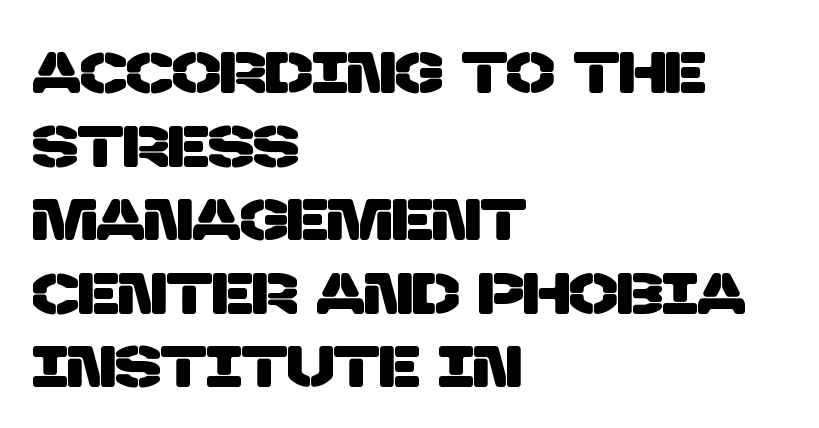
{"serif": "no", "width": "normal", "stroke_contrast": "low", "x_height": "large", "monospaced": "no", "underline": "no", "align": "left", "line_spacing": "normal", "line_spacing_ratio": 1.29, "letter_spacing": "normal", "letter_spacing_em": 0.0, "glyph_px": 57}
